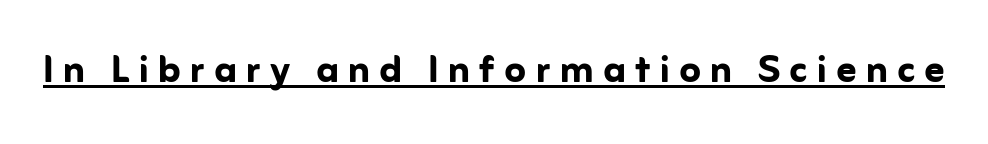
Q: Is the text bold? A: Yes.
Q: Is the text italic (slanted)? A: No, it is upright.
Q: Is the typeface a serif or a sans-serif typeface? A: Sans-serif.
Q: Is the text underlined? A: Yes.
Q: Width (condensed, normal, or wide)? A: Normal.
Q: Stroke contrast? A: Low.
Q: x-height? A: Medium.
Q: Monospaced? A: No.
